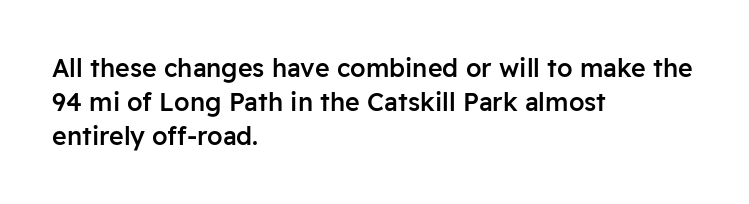
{"italic": "no", "bold": "semi", "underline": "no", "align": "left", "line_spacing": "normal", "line_spacing_ratio": 1.36, "letter_spacing": "normal", "letter_spacing_em": 0.0, "glyph_px": 25}
